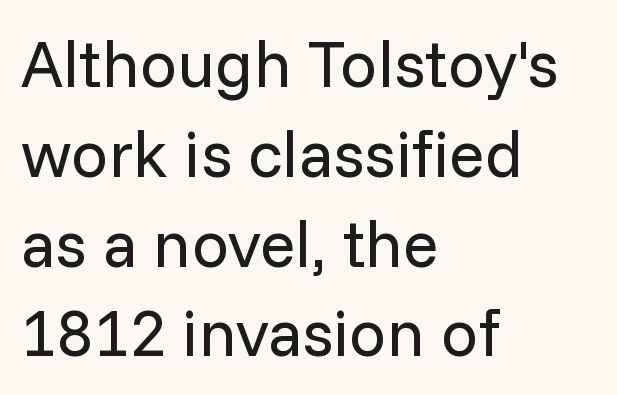
The rendering shows plain stroke endings on the letterforms — a sans-serif design. Default kerning and tracking; the words read as compact shapes. Each letter keeps its own natural width here, so spacing adapts to shape. Where is the straight margin? On the left. Stems here are at most as thick as an everyday book face.
